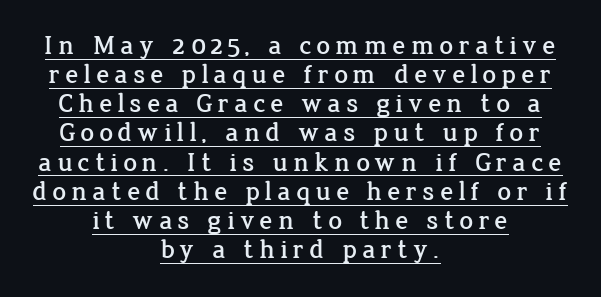
{"italic": "no", "underline": "yes", "align": "center", "line_spacing": "tight", "line_spacing_ratio": 1.08, "glyph_px": 27}
